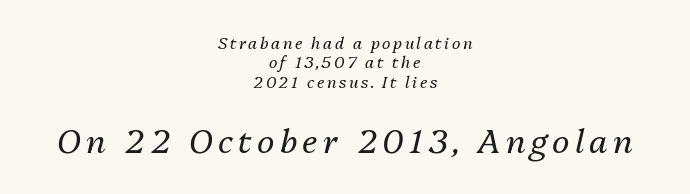
Q: Is the text bold? A: No.
Q: Is the text italic (slanted)? A: Yes, it leans right by about 13 degrees.
Q: Is the text underlined? A: No.
Q: How is the paragraph aligned? A: Centered.
Q: Which block of text is set in a larger size, the first (top) or the second (bottom)? A: The second (bottom) one.
Q: Width (condensed, normal, or wide)? A: Normal.
Q: Stroke contrast? A: Medium.
Q: x-height? A: Medium.
Q: Monospaced? A: No.
